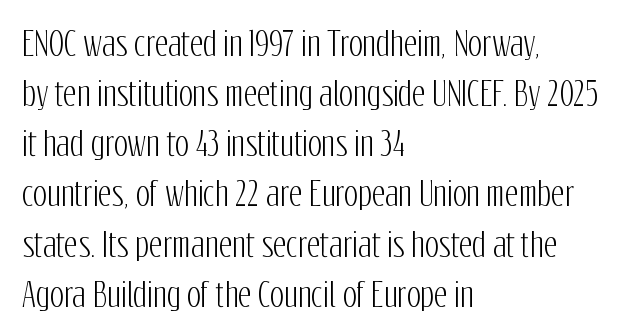
{"serif": "no", "italic": "no", "width": "condensed", "stroke_contrast": "low", "x_height": "medium", "monospaced": "no", "underline": "no", "align": "left", "line_spacing": "normal", "line_spacing_ratio": 1.52, "letter_spacing": "normal", "letter_spacing_em": 0.0, "glyph_px": 33}
